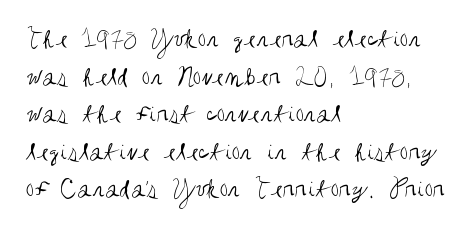
The image shows 27 px text type; set left-aligned, normal line spacing (1.39x), normal letter spacing, not underlined.
